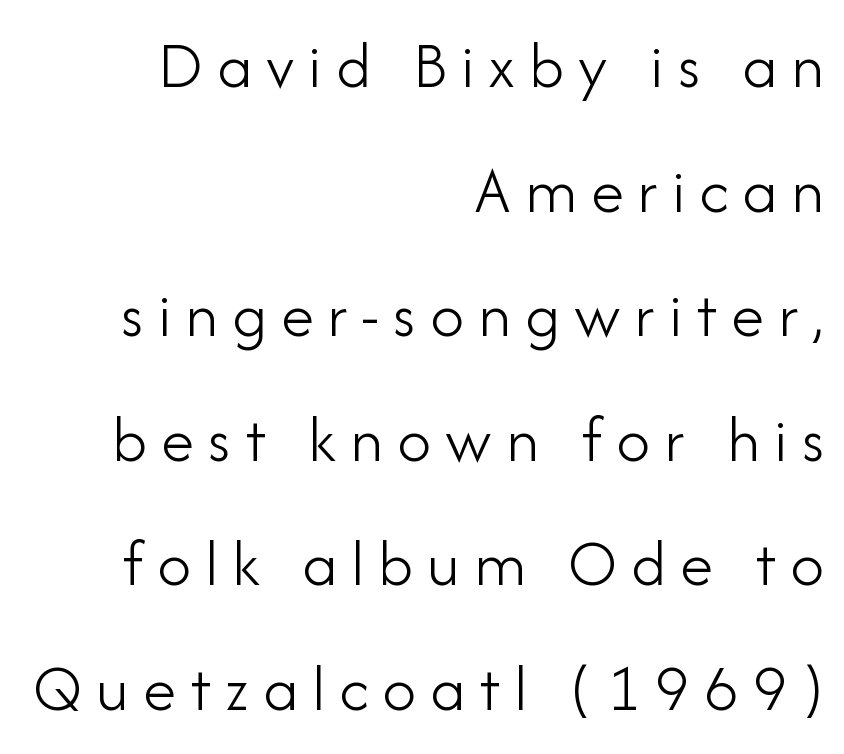
The weight would be labelled regular, book, light, or lighter still. A typesetter would call this heavily tracked-out type. These lines are rendered in a variable-pitch font. The letters carry no serifs — their stems end cleanly without finishing strokes. Do the letters lean? They stand straight. Where is the straight margin? On the right.
